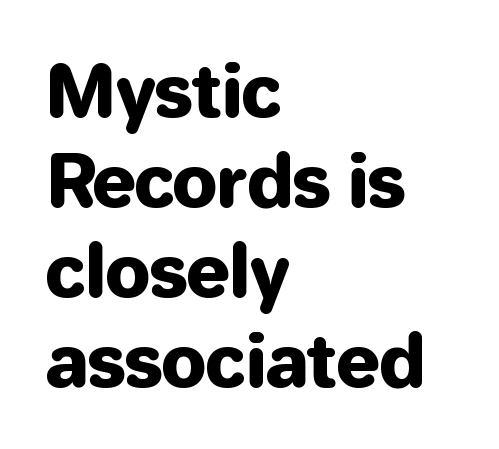
The image shows 72 px sans-serif type, upright; set left-aligned, normal line spacing (1.25x), normal letter spacing, not underlined; low stroke contrast and a medium x-height.
